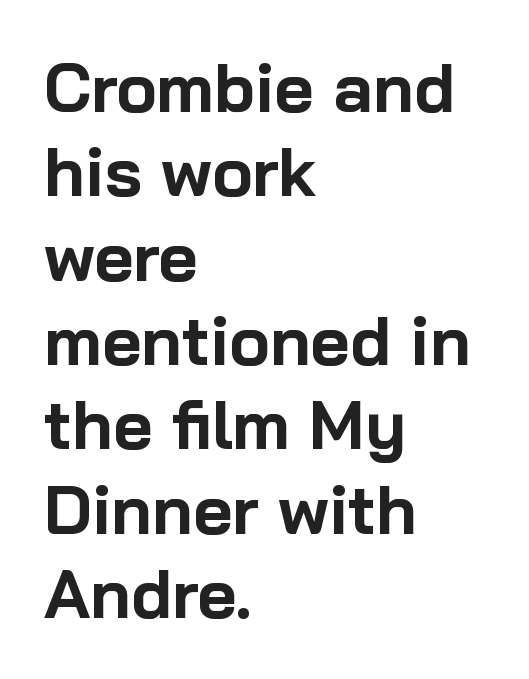
{"serif": "no", "italic": "no", "bold": "yes", "weight": "bold", "width": "normal", "stroke_contrast": "low", "x_height": "medium", "monospaced": "no", "underline": "no", "align": "left", "line_spacing_ratio": 1.24, "letter_spacing": "normal", "letter_spacing_em": 0.0, "glyph_px": 68}
